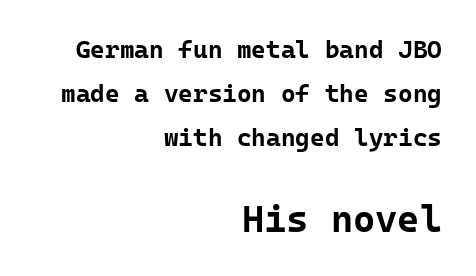
Q: Is the text bold? A: Yes.
Q: Is the text italic (slanted)? A: No, it is upright.
Q: Is the typeface a serif or a sans-serif typeface? A: Sans-serif.
Q: Is the text underlined? A: No.
Q: How is the paragraph aligned? A: Right-aligned.
Q: Is the spacing between letters normal or unusually wide? A: Normal.
Q: Which block of text is set in a larger size, the first (top) or the second (bottom)? A: The second (bottom) one.
Q: Width (condensed, normal, or wide)? A: Normal.
Q: Stroke contrast? A: Low.
Q: x-height? A: Medium.
Q: Monospaced? A: Yes.
